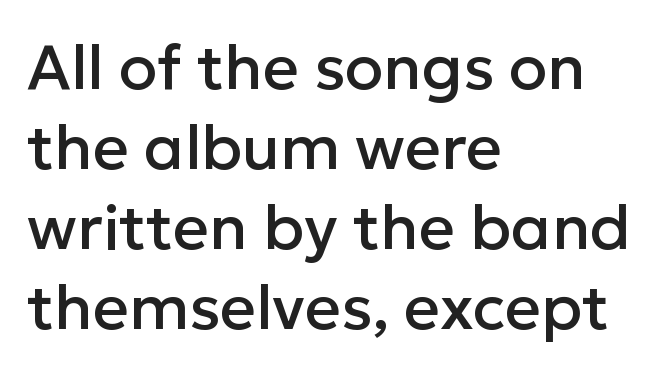
{"serif": "no", "italic": "no", "width": "normal", "stroke_contrast": "low", "x_height": "medium", "monospaced": "no", "underline": "no", "align": "left", "line_spacing": "normal", "line_spacing_ratio": 1.27, "letter_spacing": "normal", "letter_spacing_em": 0.0, "glyph_px": 63}
